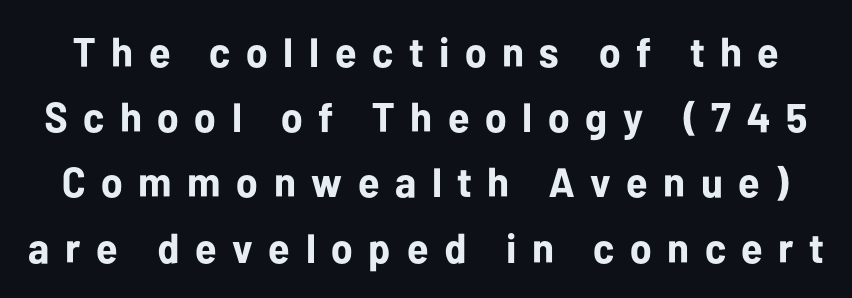
{"serif": "no", "italic": "no", "bold": "yes", "weight": "bold", "width": "normal", "stroke_contrast": "low", "x_height": "medium", "monospaced": "no", "underline": "no", "line_spacing": "normal", "line_spacing_ratio": 1.59, "letter_spacing": "wide", "letter_spacing_em": 0.38, "glyph_px": 41}
